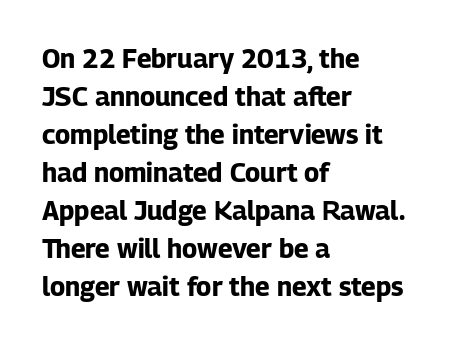
Q: Is the text bold? A: Yes.
Q: Is the text italic (slanted)? A: No, it is upright.
Q: Is the text underlined? A: No.
Q: How is the paragraph aligned? A: Left-aligned.
Q: Is the spacing between letters normal or unusually wide? A: Normal.
Q: Is the spacing between lines tight, normal or loose? A: Normal.
